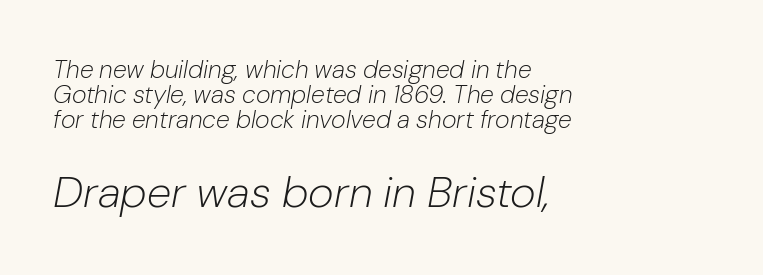
The image shows 44 px light type, italic (leaning right); set left-aligned, tight line spacing (1.0x), normal letter spacing, not underlined; the second (bottom) block is 1.76x larger; low stroke contrast and a medium x-height.
